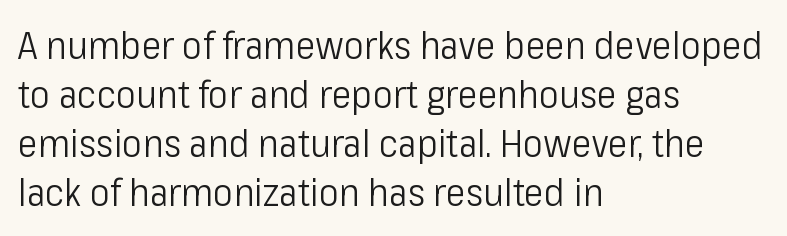
Note the varied advance widths — an 'i' is clearly narrower than an 'm'. No italicization has been applied; the sample stays upright. Is there much room between lines? A standard amount, neither cramped nor airy. The weight tops out at a normal text grade. Bare-footed words on every line. Unlike a traditional serif, this face leaves its strokes unadorned.
